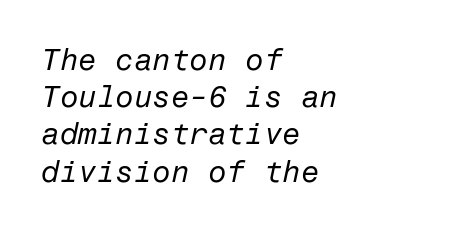
{"italic": "yes", "lean": "right", "slant_degrees": 12, "bold": "no", "weight": "regular", "width": "normal", "stroke_contrast": "low", "x_height": "medium", "underline": "no", "align": "left", "line_spacing_ratio": 1.24, "letter_spacing": "normal", "letter_spacing_em": 0.0, "glyph_px": 30}
